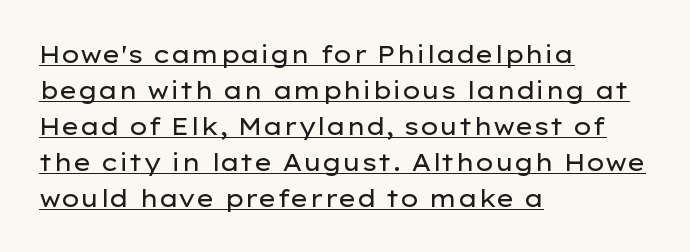
The image shows 24 px text type, upright; set left-aligned, normal line spacing (1.5x), normal letter spacing, underlined.
